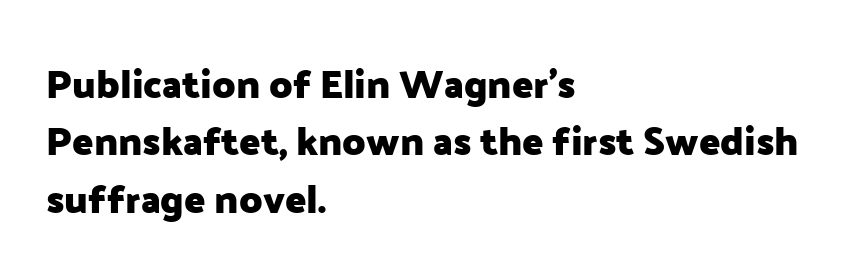
{"serif": "no", "italic": "no", "bold": "yes", "weight": "heavy", "width": "normal", "stroke_contrast": "low", "x_height": "medium", "monospaced": "no", "underline": "no", "align": "left", "line_spacing": "normal", "line_spacing_ratio": 1.47, "letter_spacing": "normal", "letter_spacing_em": 0.0, "glyph_px": 39}
